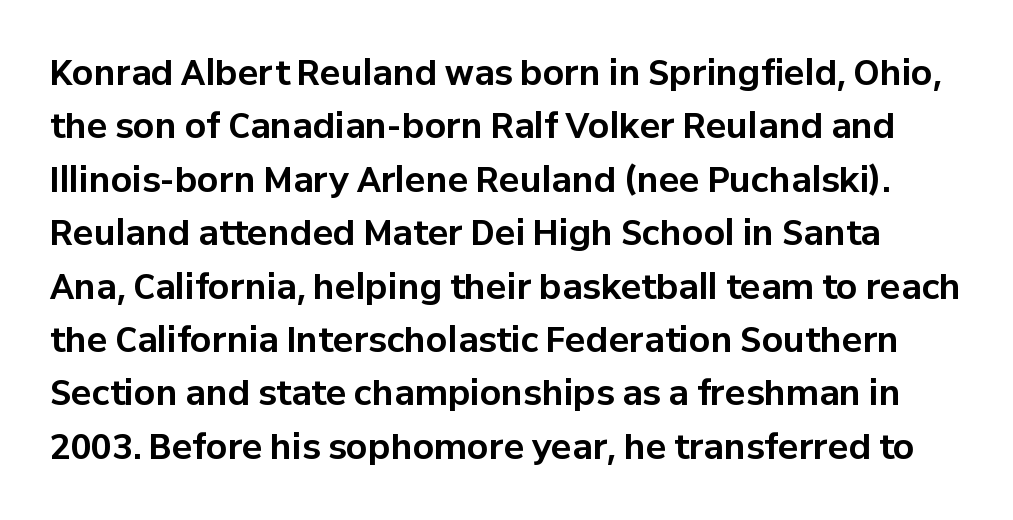
The image shows 34 px bold sans-serif type, upright; set normal line spacing (1.57x), normal letter spacing, not underlined; low stroke contrast and a medium x-height.
